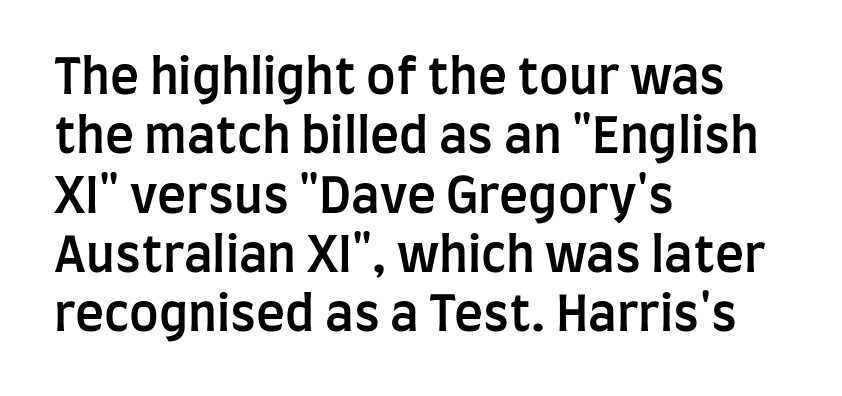
The image shows 49 px semibold, condensed sans-serif type, upright; set left-aligned, line spacing 1.21x, normal letter spacing, not underlined; low stroke contrast and a large x-height.
